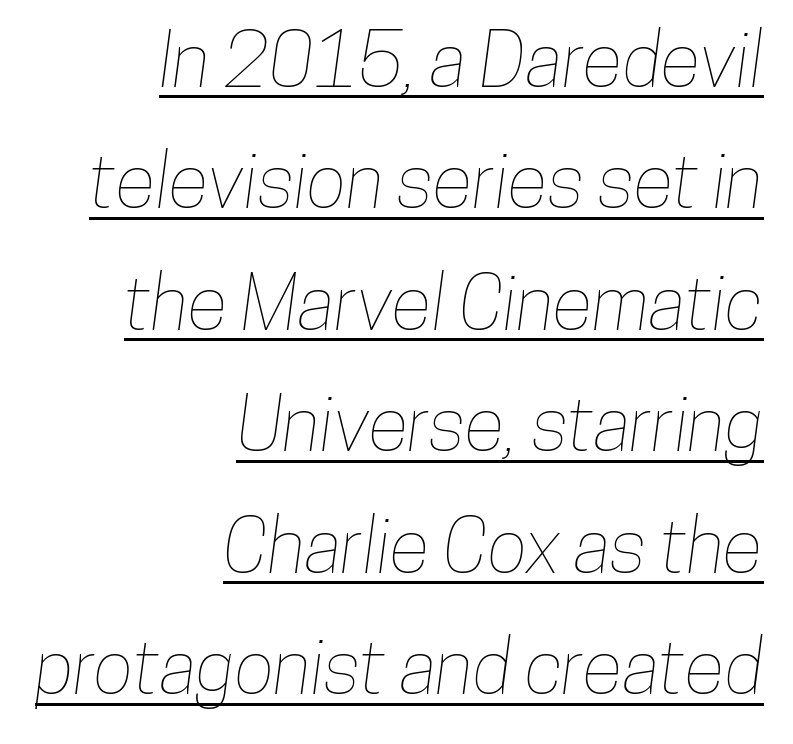
{"width": "condensed", "stroke_contrast": "low", "x_height": "medium", "monospaced": "no", "underline": "yes", "align": "right", "line_spacing": "normal", "line_spacing_ratio": 1.62, "letter_spacing": "normal", "letter_spacing_em": 0.0, "glyph_px": 75}
